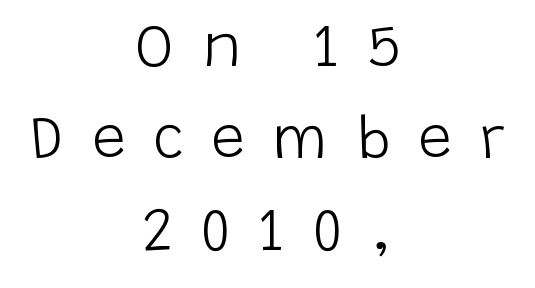
Q: Is the text bold? A: No.
Q: Is the text italic (slanted)? A: No, it is upright.
Q: Is the typeface a serif or a sans-serif typeface? A: Sans-serif.
Q: Is the text underlined? A: No.
Q: How is the paragraph aligned? A: Centered.
Q: Is the spacing between letters normal or unusually wide? A: Unusually wide.
Q: Is the spacing between lines tight, normal or loose? A: Normal.
Q: Width (condensed, normal, or wide)? A: Normal.
Q: Stroke contrast? A: Low.
Q: x-height? A: Large.
Q: Monospaced? A: No.
